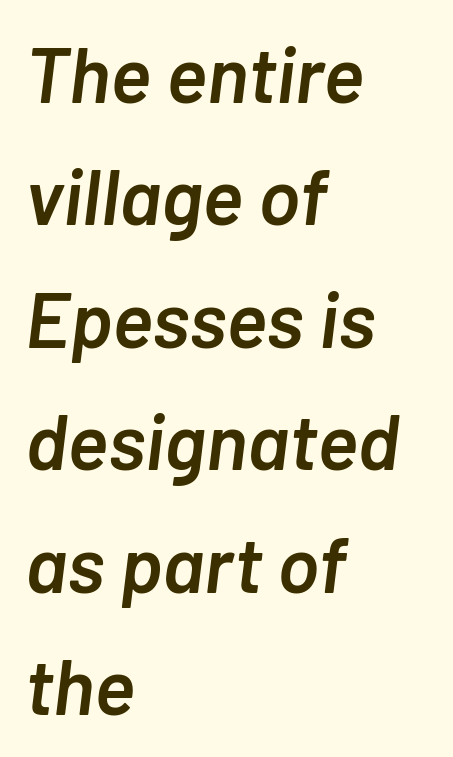
The image shows 78 px semibold type, italic (leaning right); set left-aligned, normal line spacing (1.57x), normal letter spacing, not underlined; low stroke contrast and a medium x-height.
